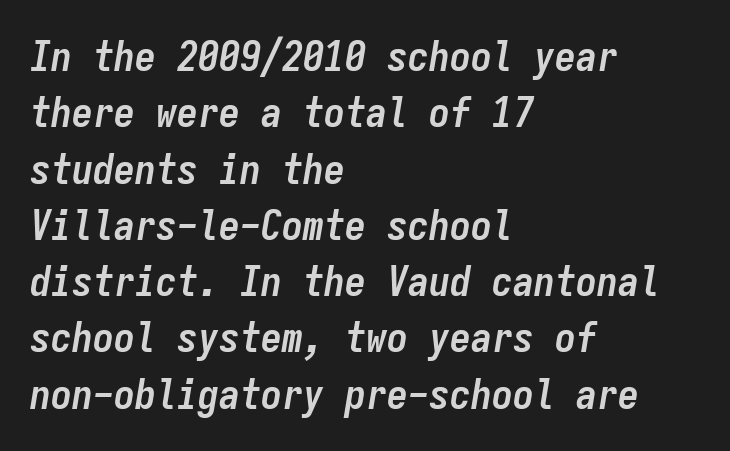
Q: Is the text bold? A: Yes.
Q: Is the text italic (slanted)? A: Yes, it leans right by about 9 degrees.
Q: Is the text underlined? A: No.
Q: How is the paragraph aligned? A: Left-aligned.
Q: Is the spacing between letters normal or unusually wide? A: Normal.
Q: Is the spacing between lines tight, normal or loose? A: Normal.
Q: Width (condensed, normal, or wide)? A: Condensed.
Q: Stroke contrast? A: Low.
Q: x-height? A: Medium.
Q: Monospaced? A: Yes.
